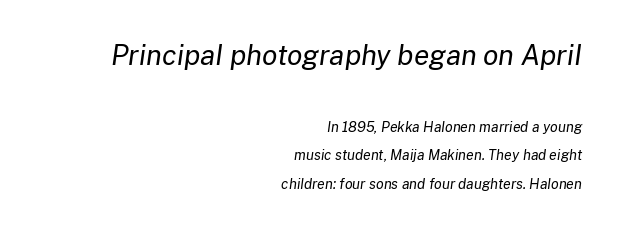
Q: Is the text bold? A: No.
Q: Is the text italic (slanted)? A: Yes, it leans right by about 8 degrees.
Q: Is the text underlined? A: No.
Q: How is the paragraph aligned? A: Right-aligned.
Q: Is the spacing between letters normal or unusually wide? A: Normal.
Q: Is the spacing between lines tight, normal or loose? A: Loose.
Q: Which block of text is set in a larger size, the first (top) or the second (bottom)? A: The first (top) one.
Q: Width (condensed, normal, or wide)? A: Normal.
Q: Stroke contrast? A: Low.
Q: x-height? A: Medium.
Q: Monospaced? A: No.
